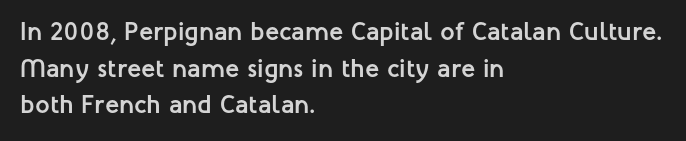
Q: Is the text bold? A: Yes.
Q: Is the text italic (slanted)? A: No, it is upright.
Q: Is the text underlined? A: No.
Q: How is the paragraph aligned? A: Left-aligned.
Q: Is the spacing between letters normal or unusually wide? A: Normal.
Q: Is the spacing between lines tight, normal or loose? A: Normal.
